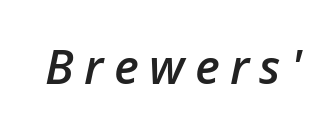
Q: Is the text bold? A: Semi-bold.
Q: Is the text italic (slanted)? A: Yes, it leans right by about 12 degrees.
Q: Is the text underlined? A: No.
Q: Is the spacing between letters normal or unusually wide? A: Unusually wide.
Q: Width (condensed, normal, or wide)? A: Normal.
Q: Stroke contrast? A: Low.
Q: x-height? A: Medium.
Q: Monospaced? A: No.
